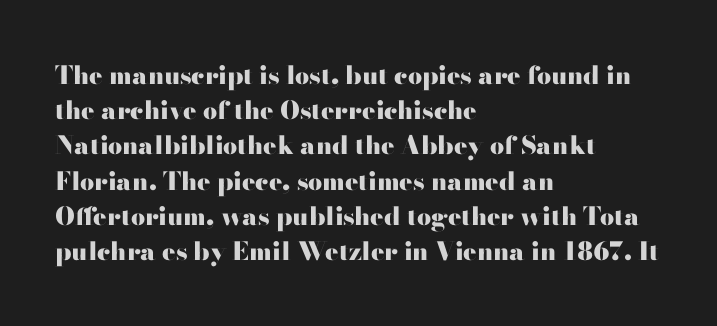
Here the glyphs are tracked normally, forming tight word shapes. Posture: upright roman. Plain, unruled lines of type. Leading matches the norm, producing a regular column.
